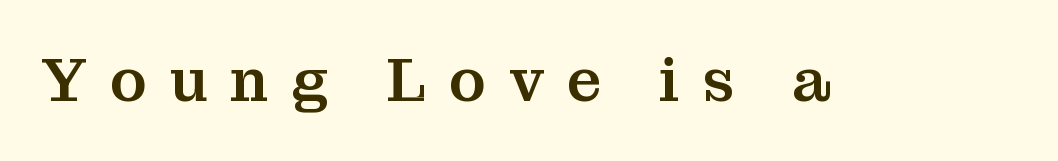
The image shows 61 px serif type, upright; set unusually wide letter spacing (+0.37 em), not underlined; medium stroke contrast and a medium x-height.
